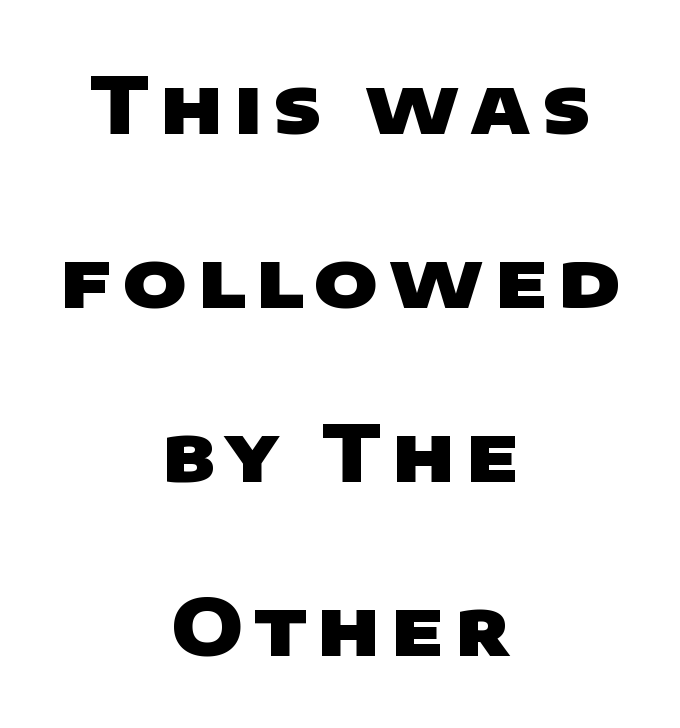
{"serif": "no", "bold": "yes", "weight": "heavy", "width": "wide", "stroke_contrast": "low", "x_height": "large", "monospaced": "no", "underline": "no", "align": "center", "line_spacing": "loose", "line_spacing_ratio": 2.26, "glyph_px": 77}
